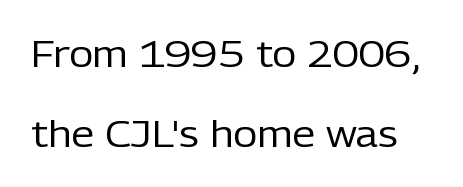
Here the designer chose a conventional face with non-uniform glyph widths. The designer went with a sans here, leaving each stem footless. Every character sits straight up, as roman type does. The face used here is rendered with its standard letterfit. The lines are spread far apart with generous leading. The font is comparable to plain body text, perhaps lighter.
